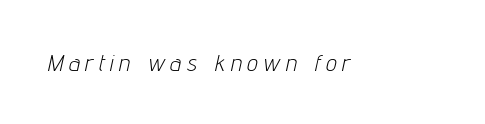
{"italic": "yes", "lean": "right", "slant_degrees": 12, "bold": "no", "underline": "no", "letter_spacing": "wide", "letter_spacing_em": 0.24, "glyph_px": 24}
